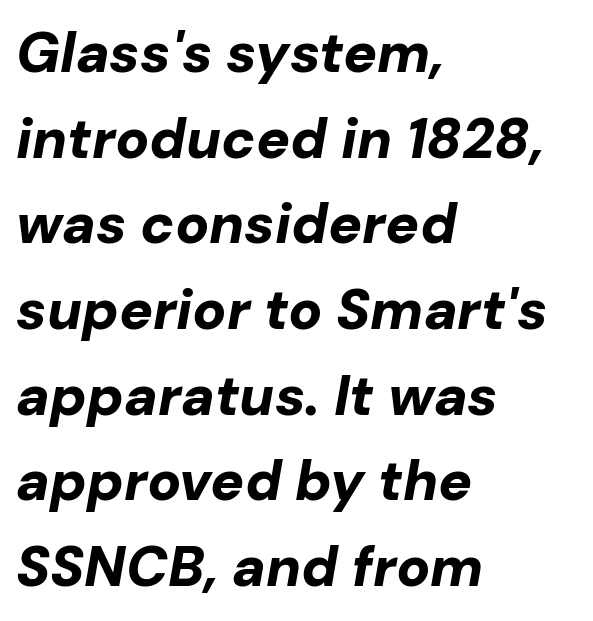
{"italic": "yes", "lean": "right", "slant_degrees": 10, "bold": "yes", "weight": "bold", "width": "normal", "stroke_contrast": "low", "x_height": "medium", "monospaced": "no", "underline": "no", "align": "left", "line_spacing": "normal", "line_spacing_ratio": 1.53, "letter_spacing": "normal", "letter_spacing_em": 0.0, "glyph_px": 56}
